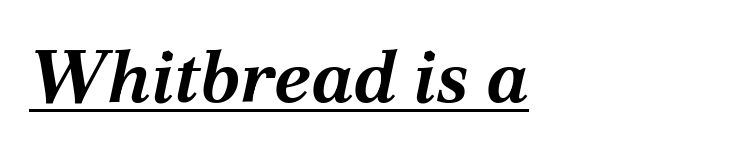
{"italic": "yes", "lean": "right", "slant_degrees": 12, "bold": "yes", "weight": "bold", "width": "normal", "stroke_contrast": "medium", "x_height": "medium", "monospaced": "no", "underline": "yes", "align": "left", "letter_spacing": "normal", "letter_spacing_em": 0.0, "glyph_px": 73}
